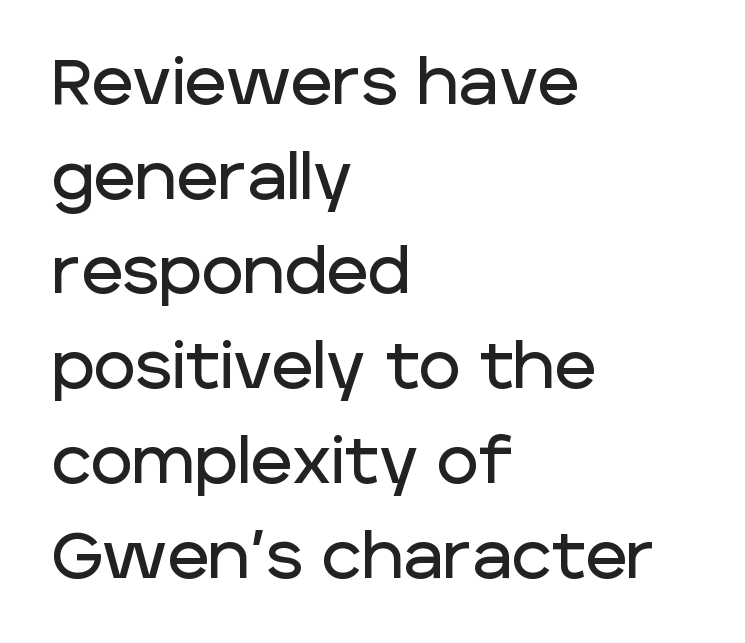
Think of a printed novel: that variable character pitch is what you see here. The designer left line spacing at the default. Each row of text sits above clean, open space. The letters sit at their default tracking, neither squeezed nor spread.
